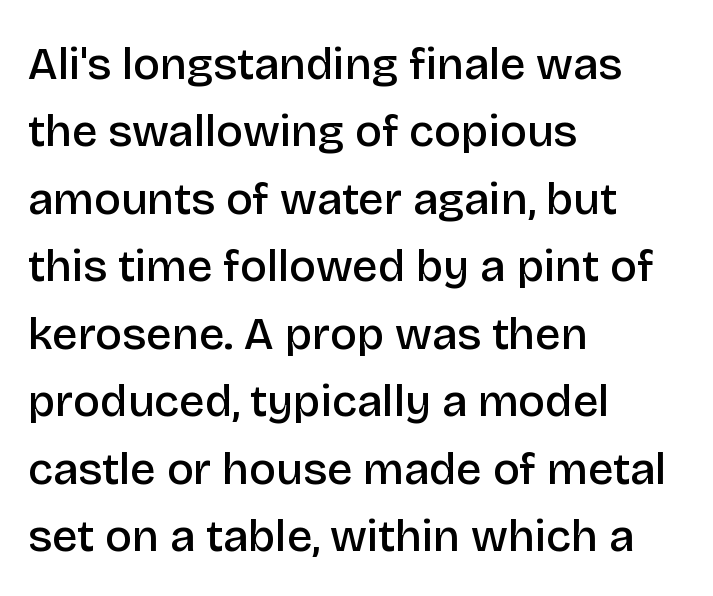
{"serif": "no", "italic": "no", "bold": "semi", "weight": "semibold", "width": "normal", "stroke_contrast": "low", "x_height": "large", "monospaced": "no", "underline": "no", "align": "left", "line_spacing": "normal", "line_spacing_ratio": 1.5, "letter_spacing": "normal", "letter_spacing_em": 0.0, "glyph_px": 45}
